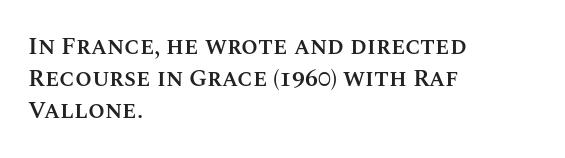
The foot of each line stays bare and open. Weight check: semibold — heavier than regular, not quite bold. Summary of vertical rhythm: regular, with standard interline spacing. Alignment: flush left.
